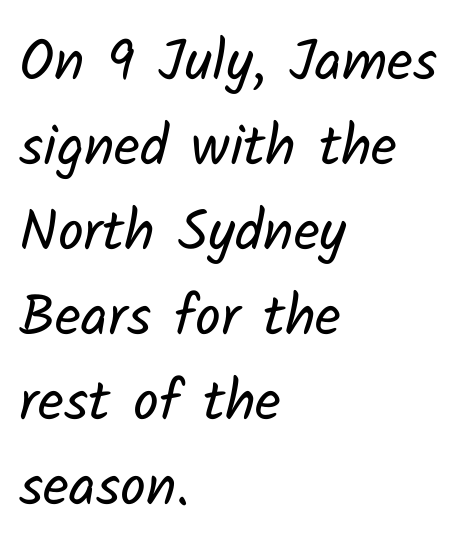
Q: Is the text bold? A: No.
Q: Is the typeface a serif or a sans-serif typeface? A: Sans-serif.
Q: Is the text underlined? A: No.
Q: How is the paragraph aligned? A: Left-aligned.
Q: Is the spacing between letters normal or unusually wide? A: Normal.
Q: Is the spacing between lines tight, normal or loose? A: Normal.
Q: Width (condensed, normal, or wide)? A: Normal.
Q: Stroke contrast? A: Low.
Q: x-height? A: Medium.
Q: Monospaced? A: No.
